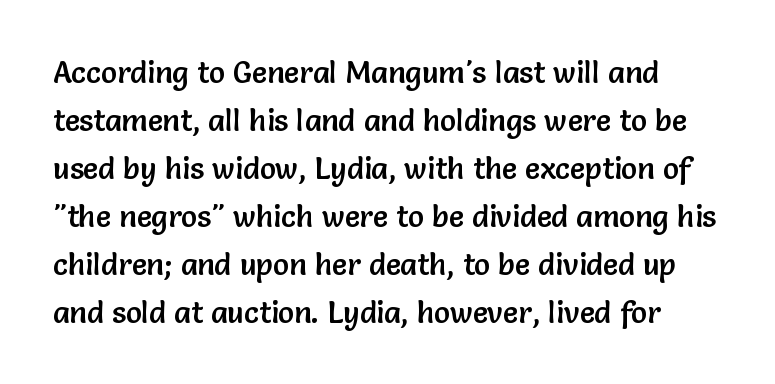
The image shows 30 px sans-serif type, upright; set normal line spacing (1.6x), normal letter spacing, not underlined; low stroke contrast and a medium x-height.
